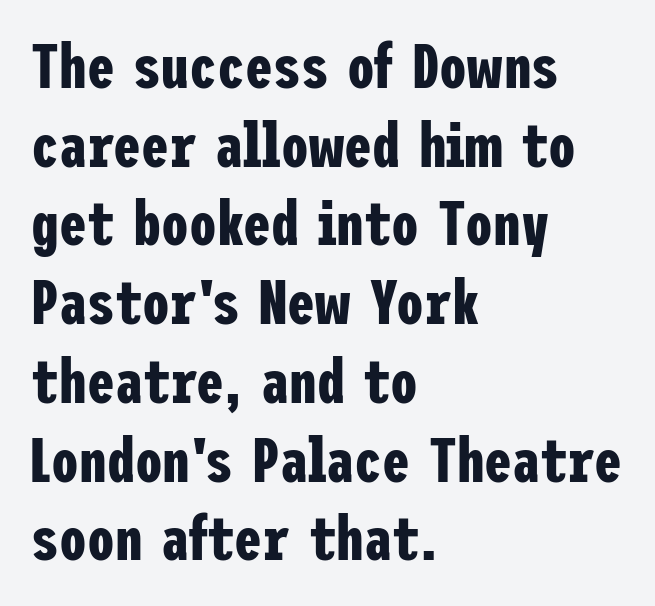
Q: Is the text bold? A: Yes.
Q: Is the text italic (slanted)? A: No, it is upright.
Q: Is the typeface a serif or a sans-serif typeface? A: Sans-serif.
Q: Is the text underlined? A: No.
Q: How is the paragraph aligned? A: Left-aligned.
Q: Is the spacing between letters normal or unusually wide? A: Normal.
Q: Is the spacing between lines tight, normal or loose? A: Normal.
Q: Width (condensed, normal, or wide)? A: Condensed.
Q: Stroke contrast? A: Low.
Q: x-height? A: Medium.
